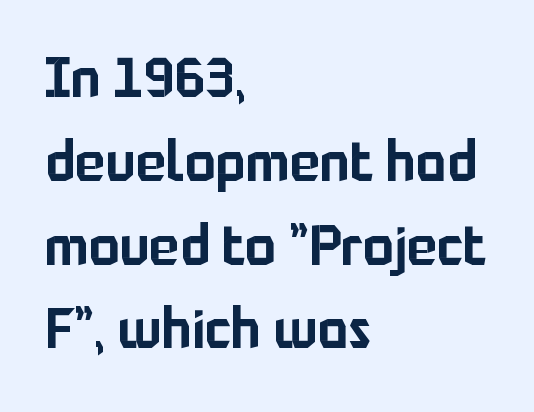
{"serif": "no", "italic": "no", "width": "normal", "stroke_contrast": "low", "x_height": "medium", "monospaced": "no", "underline": "no", "align": "left", "line_spacing": "normal", "line_spacing_ratio": 1.47, "letter_spacing": "normal", "letter_spacing_em": 0.0, "glyph_px": 57}
